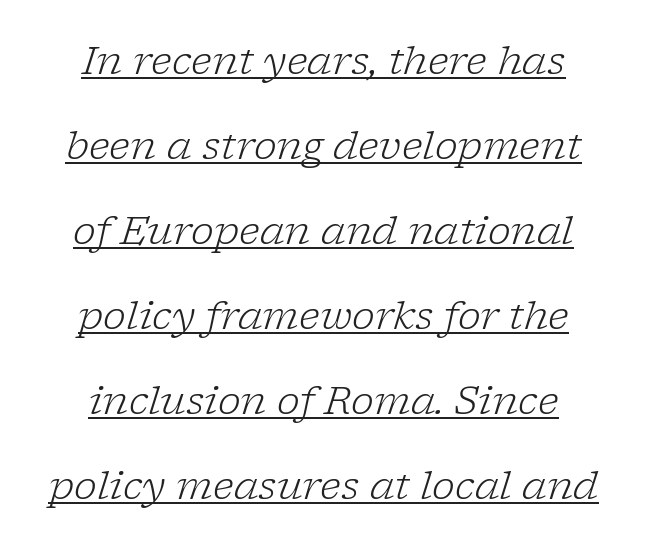
Q: Is the text bold? A: No.
Q: Is the text italic (slanted)? A: Yes, it leans right by about 17 degrees.
Q: Is the typeface a serif or a sans-serif typeface? A: Serif.
Q: Is the text underlined? A: Yes.
Q: Is the spacing between letters normal or unusually wide? A: Normal.
Q: Is the spacing between lines tight, normal or loose? A: Loose.
Q: Width (condensed, normal, or wide)? A: Normal.
Q: Stroke contrast? A: Low.
Q: x-height? A: Medium.
Q: Monospaced? A: No.
